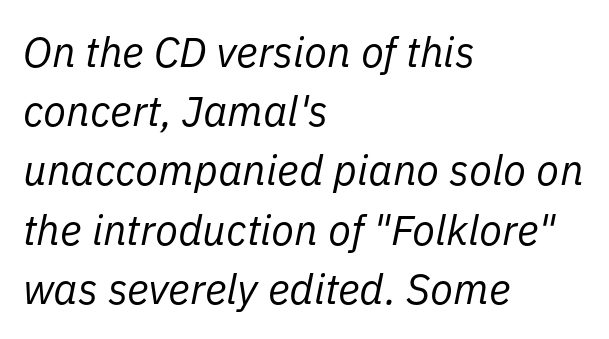
Q: Is the text bold? A: No.
Q: Is the text italic (slanted)? A: Yes, it leans right by about 11 degrees.
Q: Is the text underlined? A: No.
Q: How is the paragraph aligned? A: Left-aligned.
Q: Is the spacing between letters normal or unusually wide? A: Normal.
Q: Is the spacing between lines tight, normal or loose? A: Normal.
Q: Width (condensed, normal, or wide)? A: Normal.
Q: Stroke contrast? A: Low.
Q: x-height? A: Medium.
Q: Monospaced? A: No.
